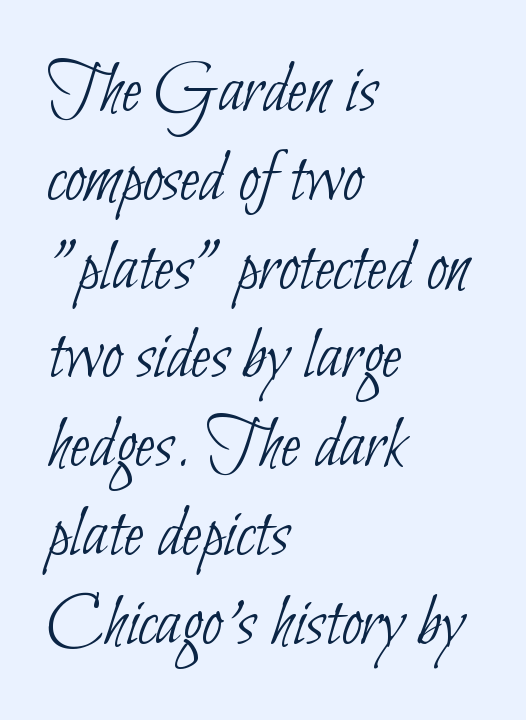
All the whitespace from short lines collects on the right. Think standard paragraph weight, or any step lighter than that. The area under the type is left untouched. The face used here is rendered with its standard letterfit.
